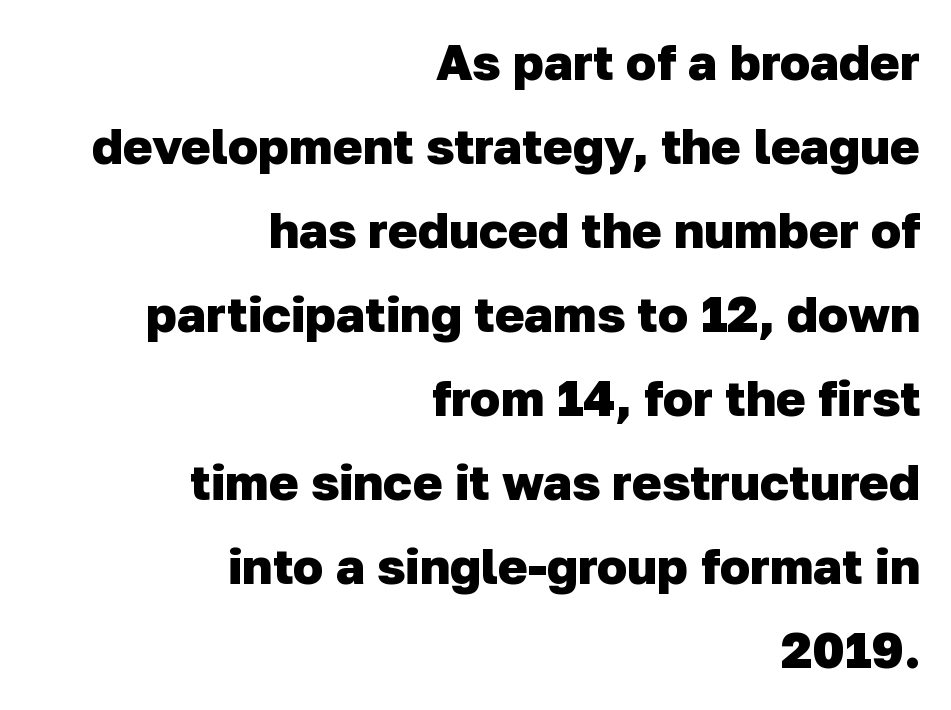
Q: Is the text bold? A: Yes.
Q: Is the typeface a serif or a sans-serif typeface? A: Sans-serif.
Q: Is the text underlined? A: No.
Q: How is the paragraph aligned? A: Right-aligned.
Q: Is the spacing between letters normal or unusually wide? A: Normal.
Q: Is the spacing between lines tight, normal or loose? A: Normal.
Q: Width (condensed, normal, or wide)? A: Normal.
Q: Stroke contrast? A: Low.
Q: x-height? A: Medium.
Q: Monospaced? A: No.
